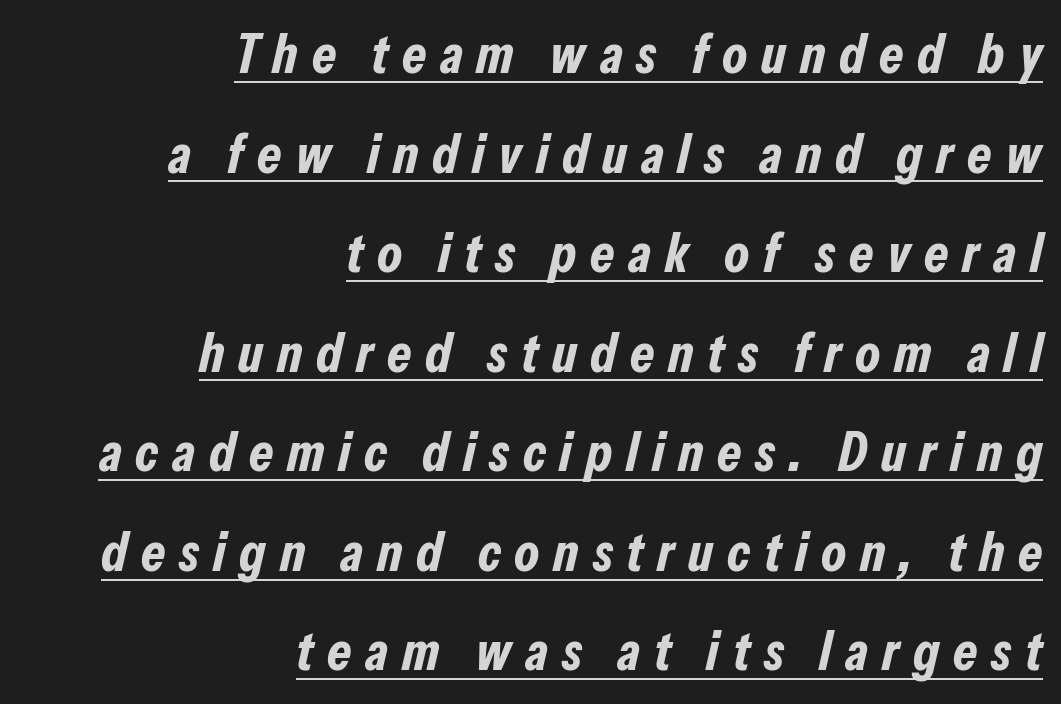
{"italic": "yes", "lean": "right", "slant_degrees": 13, "bold": "yes", "weight": "bold", "width": "condensed", "stroke_contrast": "low", "x_height": "medium", "monospaced": "no", "underline": "yes", "align": "right", "line_spacing_ratio": 1.81, "letter_spacing": "wide", "letter_spacing_em": 0.25, "glyph_px": 55}
